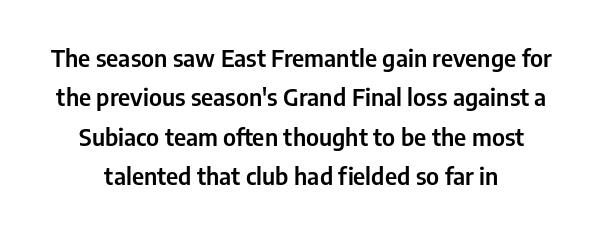
Quick note: interline space is typical. Italic? Not at all — the glyphs are vertical. A centered setting, common on invitations and titles, is used for this passage. No extra tracking has been applied to these lines.
